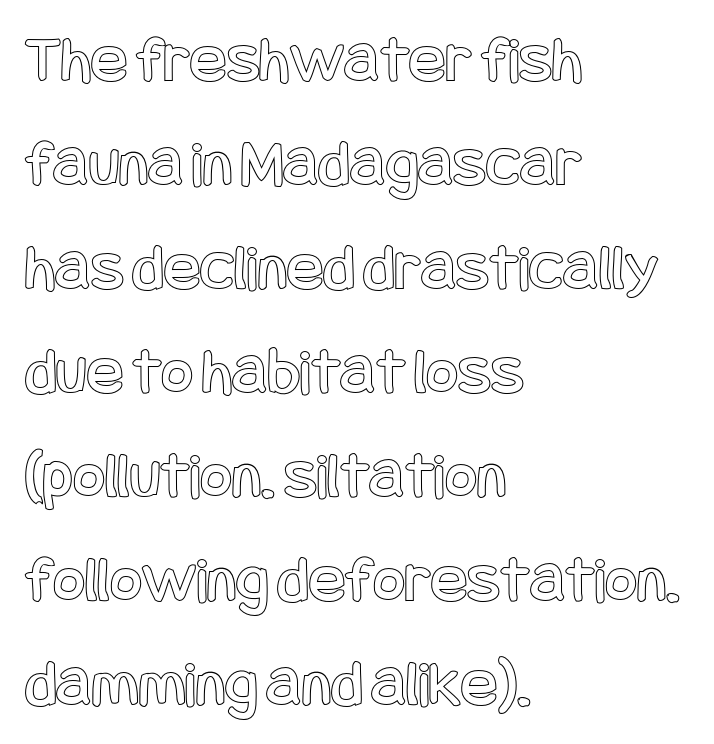
Q: Is the text italic (slanted)? A: No, it is upright.
Q: Is the text underlined? A: No.
Q: How is the paragraph aligned? A: Left-aligned.
Q: Is the spacing between letters normal or unusually wide? A: Normal.
Q: Is the spacing between lines tight, normal or loose? A: Normal.
Q: Width (condensed, normal, or wide)? A: Condensed.
Q: x-height? A: Large.
